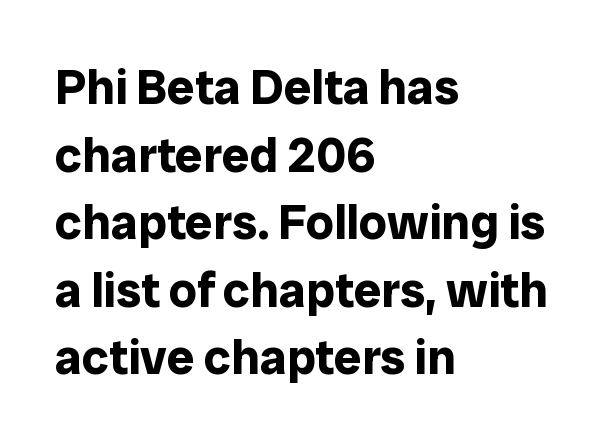
The image shows 49 px bold sans-serif type, upright; set left-aligned, normal line spacing (1.38x), normal letter spacing, not underlined; low stroke contrast and a medium x-height.
